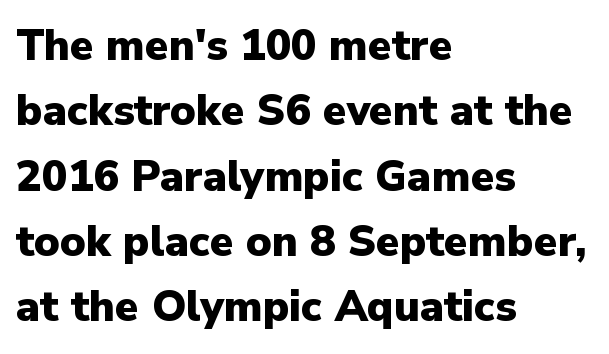
The image shows 43 px heavy sans-serif type, upright; set left-aligned, normal line spacing (1.52x), normal letter spacing, not underlined; low stroke contrast and a medium x-height.
